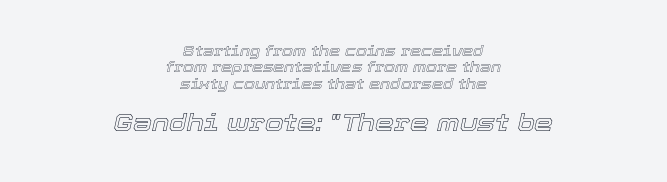
Q: Is the text italic (slanted)? A: Yes, it leans right by about 12 degrees.
Q: Is the text underlined? A: No.
Q: How is the paragraph aligned? A: Centered.
Q: Is the spacing between letters normal or unusually wide? A: Normal.
Q: Which block of text is set in a larger size, the first (top) or the second (bottom)? A: The second (bottom) one.
